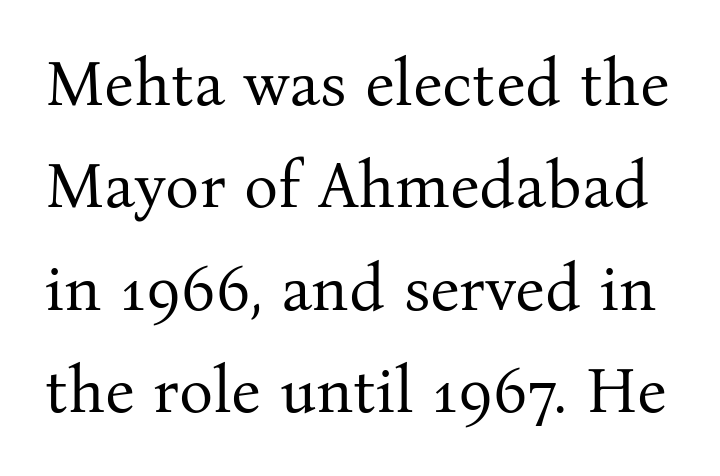
The image shows 64 px regular-weight serif type, upright; set normal line spacing (1.6x), normal letter spacing, not underlined; medium stroke contrast and a medium x-height.
